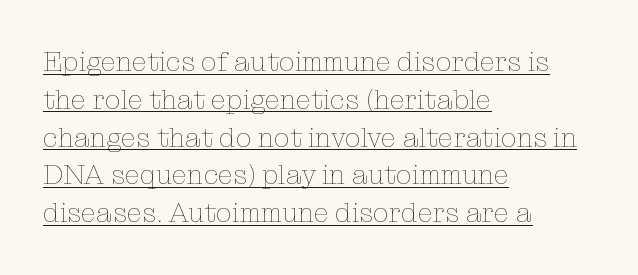
Q: Is the text bold? A: No.
Q: Is the text italic (slanted)? A: No, it is upright.
Q: Is the text underlined? A: Yes.
Q: How is the paragraph aligned? A: Left-aligned.
Q: Is the spacing between letters normal or unusually wide? A: Normal.
Q: Is the spacing between lines tight, normal or loose? A: Normal.
Q: Width (condensed, normal, or wide)? A: Normal.
Q: Stroke contrast? A: Low.
Q: x-height? A: Medium.
Q: Monospaced? A: No.
